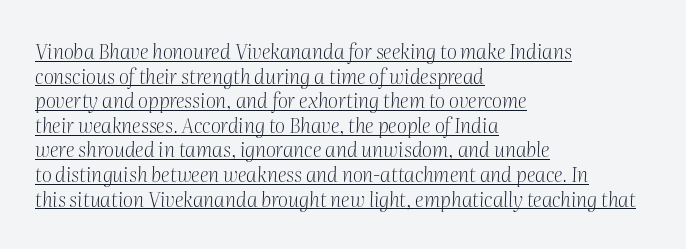
Q: Is the text bold? A: No.
Q: Is the text italic (slanted)? A: Yes, it leans right by about 2 degrees.
Q: Is the text underlined? A: Yes.
Q: How is the paragraph aligned? A: Left-aligned.
Q: Is the spacing between letters normal or unusually wide? A: Normal.
